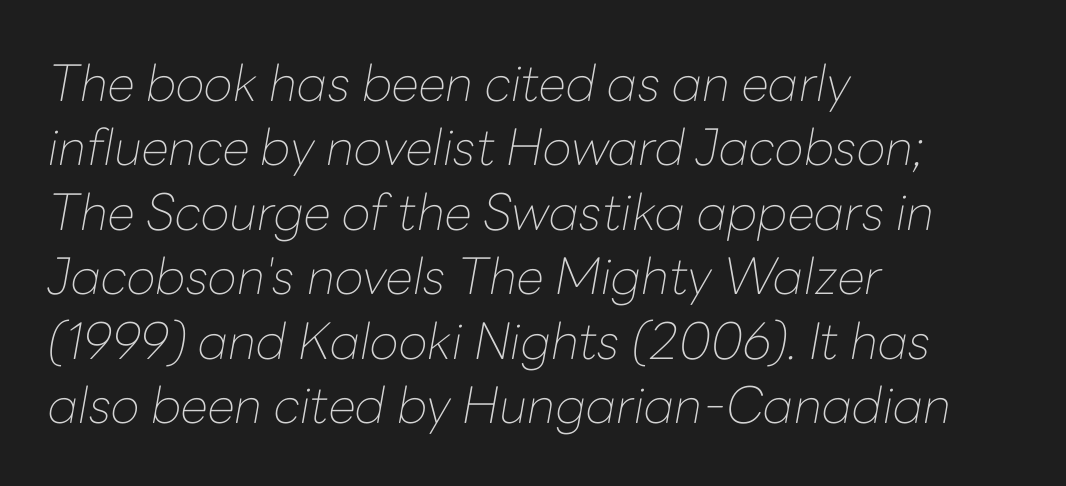
The paragraph has a hard left edge and a soft right edge. Words float on clear page, feet unadorned. Does the lettering tilt? It does — this is italic. How are the letters spaced? Ordinarily, with no added tracking. Horizontal bands of white between lines are of average thickness. The passage shown is typed in a proportional face where columns would drift.
